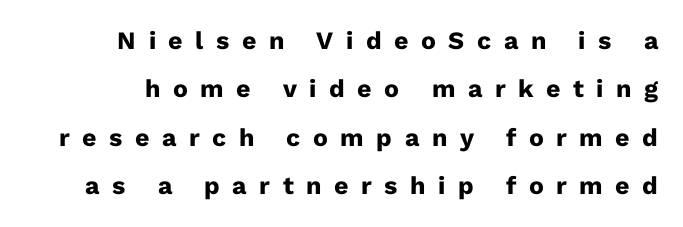
Rows of type keep a wide berth in the vertical direction. Look at the tracking — it's clearly loosened, letters drifting apart. Italic? Not at all — the glyphs are vertical. Decoration check: the copy has no underline. Plenty of ink on the page — the face is bold.
